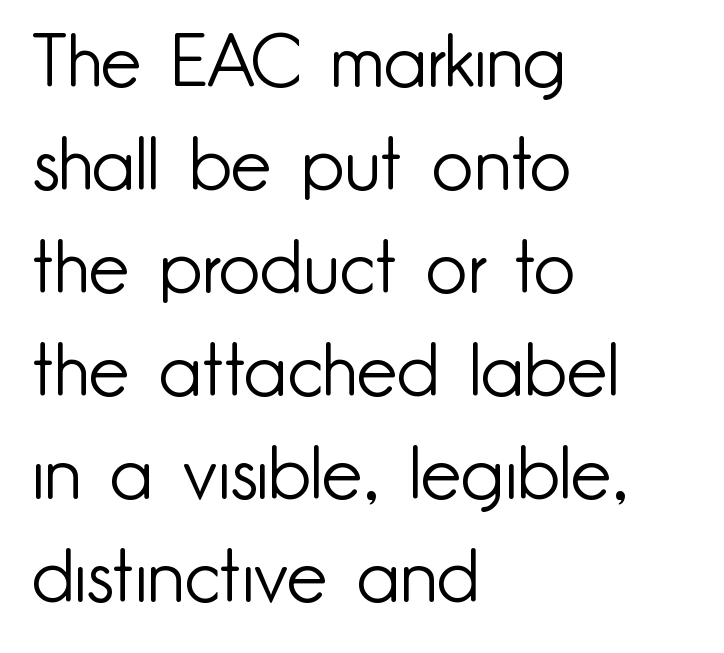
Q: Is the text bold? A: No.
Q: Is the text italic (slanted)? A: No, it is upright.
Q: Is the typeface a serif or a sans-serif typeface? A: Sans-serif.
Q: Is the text underlined? A: No.
Q: How is the paragraph aligned? A: Left-aligned.
Q: Is the spacing between letters normal or unusually wide? A: Normal.
Q: Is the spacing between lines tight, normal or loose? A: Normal.
Q: Width (condensed, normal, or wide)? A: Normal.
Q: Stroke contrast? A: Low.
Q: x-height? A: Small.
Q: Monospaced? A: No.
